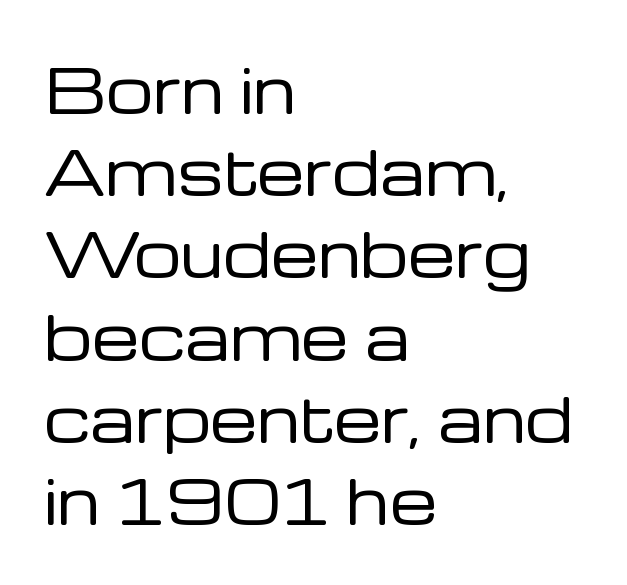
The image shows 60 px regular-weight sans-serif type, upright; set left-aligned, normal line spacing (1.37x), normal letter spacing, not underlined; low stroke contrast and a medium x-height.
